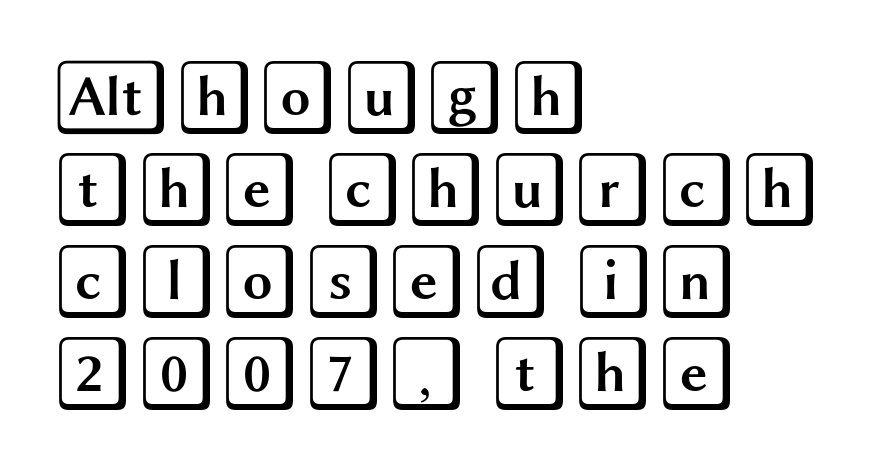
The image shows 76 px wide type, upright; set left-aligned, line spacing 1.21x, normal letter spacing, not underlined; a large x-height.
